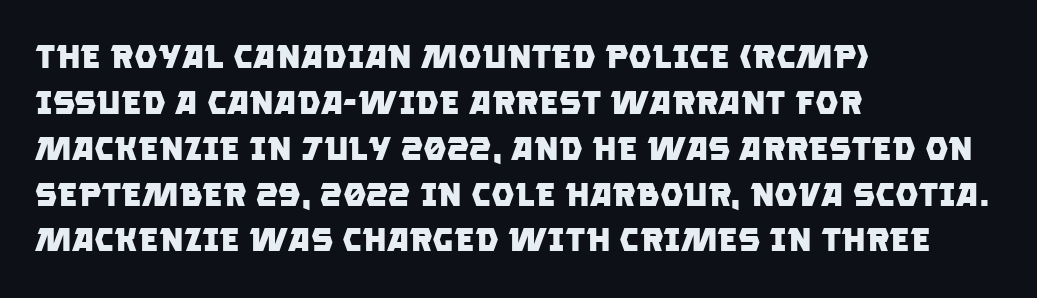
{"serif": "no", "bold": "yes", "weight": "heavy", "width": "normal", "stroke_contrast": "low", "x_height": "large", "monospaced": "no", "underline": "no", "align": "left", "line_spacing": "normal", "line_spacing_ratio": 1.39, "letter_spacing": "normal", "letter_spacing_em": 0.0, "glyph_px": 33}
